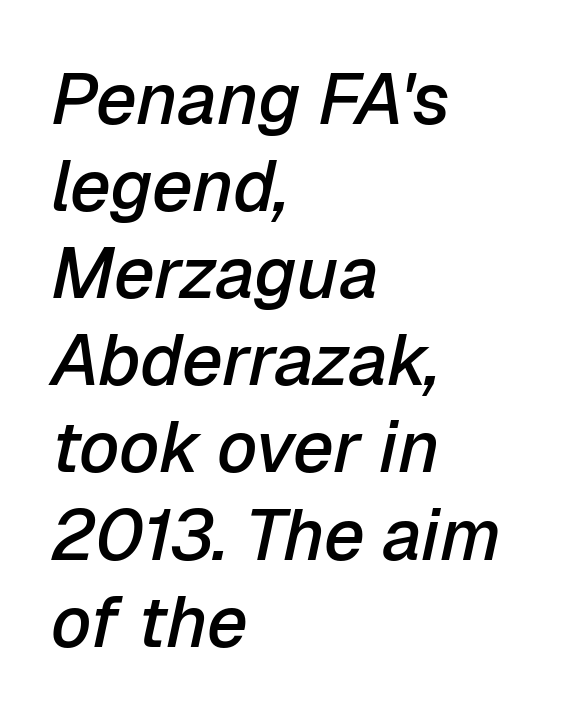
The image shows 72 px semibold type, italic (leaning right); set left-aligned, line spacing 1.21x, normal letter spacing, not underlined; low stroke contrast and a medium x-height.
